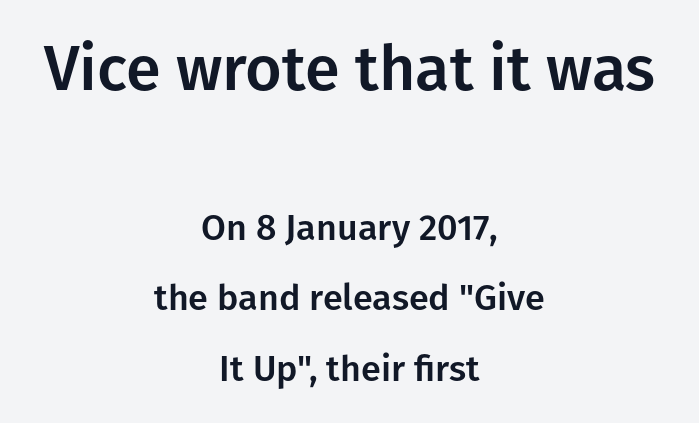
{"serif": "no", "italic": "no", "width": "normal", "stroke_contrast": "low", "x_height": "medium", "monospaced": "no", "underline": "no", "align": "center", "line_spacing": "loose", "line_spacing_ratio": 1.97, "letter_spacing": "normal", "letter_spacing_em": 0.0, "larger_block": "first", "size_ratio": 1.75, "glyph_px": 63}
